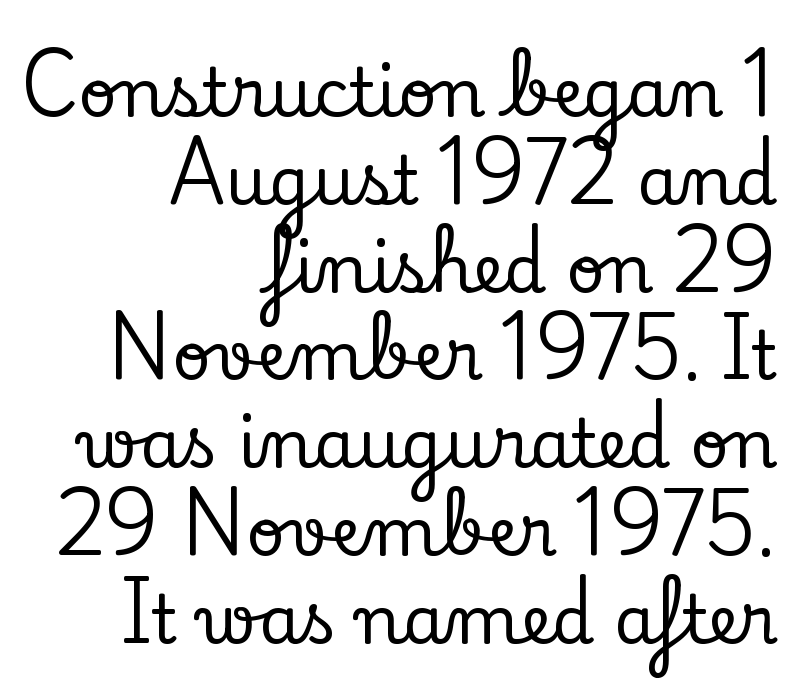
Q: Is the text italic (slanted)? A: No, it is upright.
Q: Is the text underlined? A: No.
Q: How is the paragraph aligned? A: Right-aligned.
Q: Is the spacing between letters normal or unusually wide? A: Normal.
Q: Is the spacing between lines tight, normal or loose? A: Normal.
Q: Width (condensed, normal, or wide)? A: Normal.
Q: Stroke contrast? A: Low.
Q: x-height? A: Small.
Q: Monospaced? A: No.
